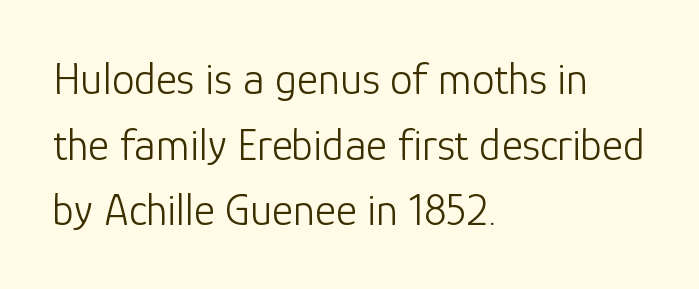
The image shows 45 px light sans-serif type, upright; set left-aligned, normal line spacing (1.46x), normal letter spacing, not underlined; low stroke contrast and a medium x-height.
